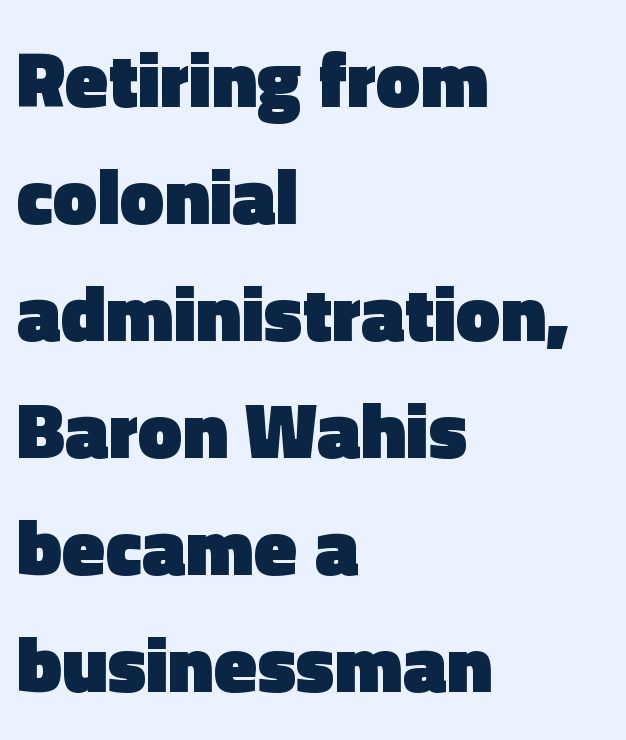
The image shows 79 px heavy sans-serif type, upright; set left-aligned, normal line spacing (1.48x), normal letter spacing, not underlined; a medium x-height.
